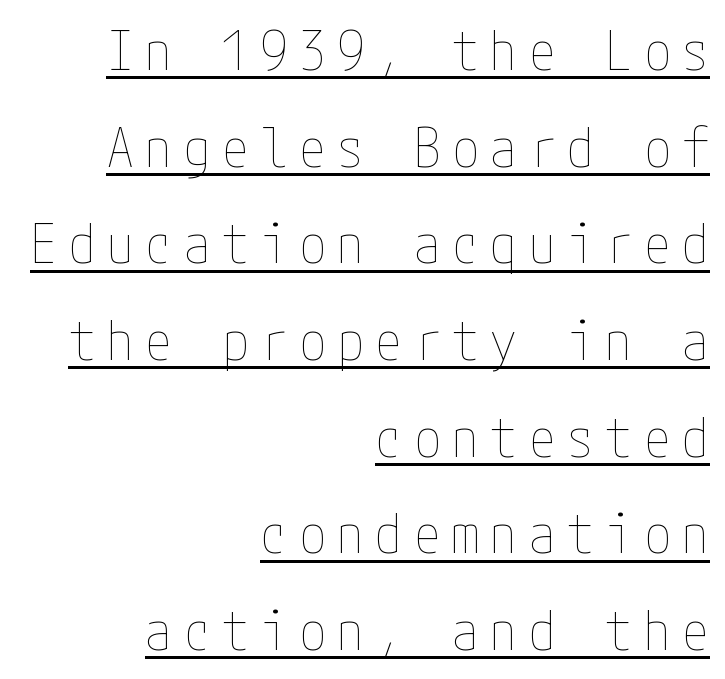
The image shows 54 px thin, condensed type, upright; set right-aligned, line spacing 1.79x, unusually wide letter spacing (+0.21 em), underlined; low stroke contrast and a medium x-height.
